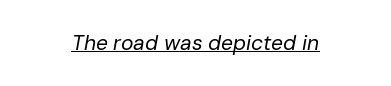
{"italic": "yes", "lean": "right", "slant_degrees": 10, "bold": "no", "underline": "yes", "align": "center", "letter_spacing": "normal", "letter_spacing_em": 0.0, "glyph_px": 21}
